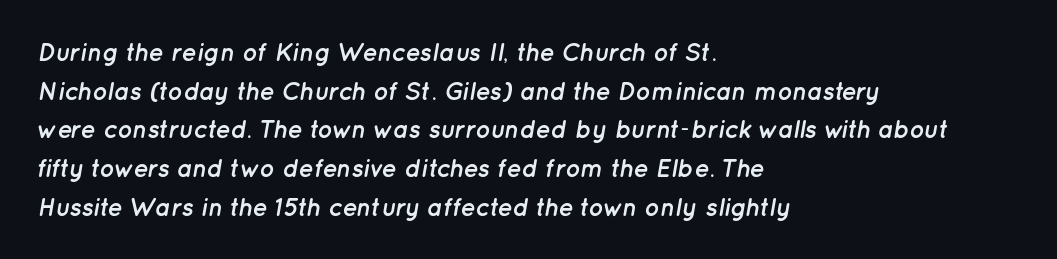
{"italic": "yes", "lean": "right", "slant_degrees": 12, "bold": "yes", "underline": "no", "align": "left", "line_spacing": "normal", "line_spacing_ratio": 1.55, "letter_spacing": "normal", "letter_spacing_em": 0.0, "glyph_px": 25}
